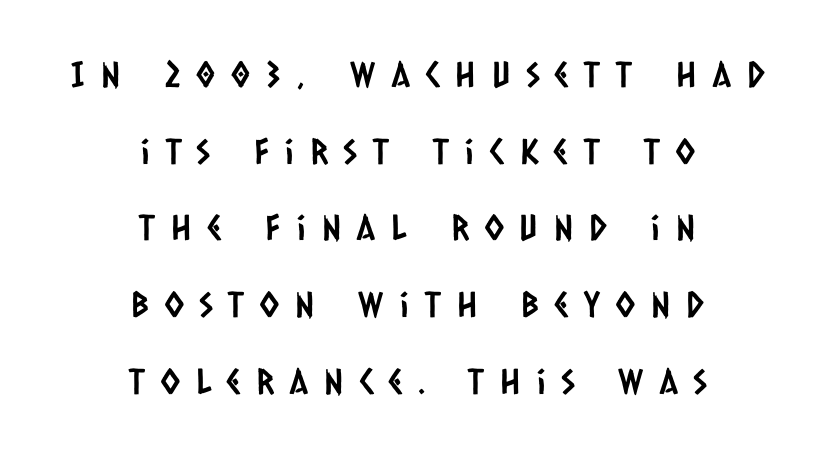
Notice how the passage keeps no hard edge, just a central spine. Bare-footed words on every line. The face used here is proportionally spaced, like ordinary book or web type. Check where the strokes stop: nothing finishes them off — pure sans. Each new line begins a long way beneath the previous one.
